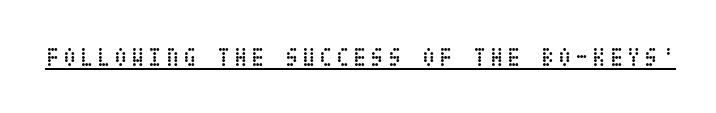
Q: Is the text bold? A: No.
Q: Is the text italic (slanted)? A: No, it is upright.
Q: Is the text underlined? A: Yes.
